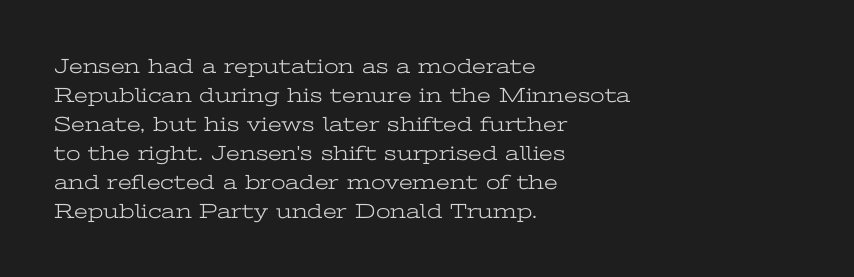
Q: Is the text bold? A: No.
Q: Is the text italic (slanted)? A: No, it is upright.
Q: Is the text underlined? A: No.
Q: How is the paragraph aligned? A: Left-aligned.
Q: Is the spacing between letters normal or unusually wide? A: Normal.
Q: Is the spacing between lines tight, normal or loose? A: Normal.
